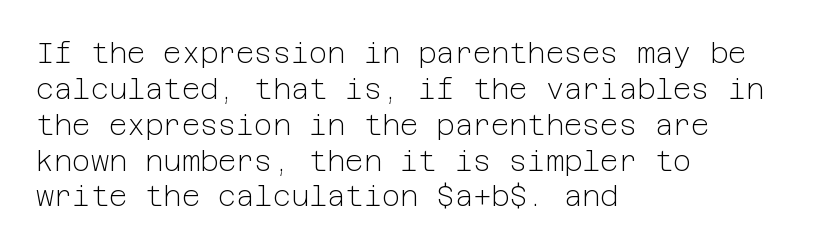
{"serif": "no", "italic": "no", "bold": "no", "weight": "light", "width": "normal", "stroke_contrast": "low", "x_height": "medium", "underline": "no", "align": "left", "line_spacing": "normal", "line_spacing_ratio": 1.28, "letter_spacing": "normal", "letter_spacing_em": 0.0, "glyph_px": 28}
